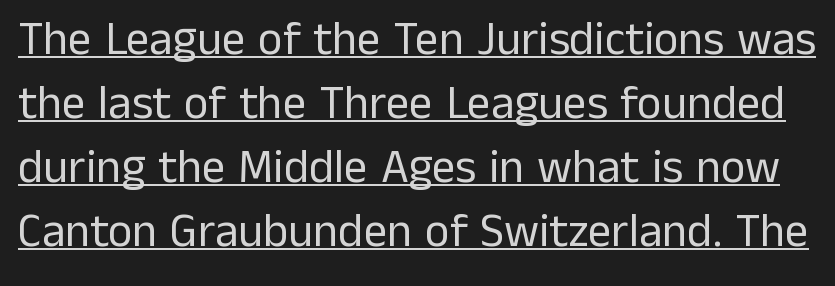
{"serif": "no", "italic": "no", "bold": "no", "weight": "regular", "width": "normal", "stroke_contrast": "low", "x_height": "medium", "monospaced": "no", "underline": "yes", "line_spacing": "normal", "line_spacing_ratio": 1.36, "letter_spacing": "normal", "letter_spacing_em": 0.0, "glyph_px": 47}
